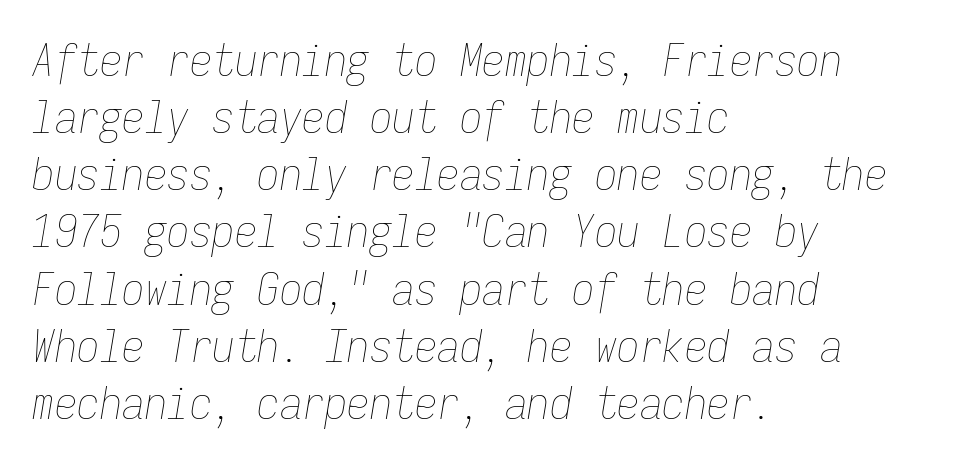
The letters march in equal steps, a hallmark of fixed-pitch type. Yep, that's italic — everything's leaning. The gaps between neighbouring characters are ordinary and unremarkable. Only glyphs here, with clear space below each row. Each stroke keeps to a modest, everyday thickness or less. Evenly set lines give the paragraph a standard silhouette.
